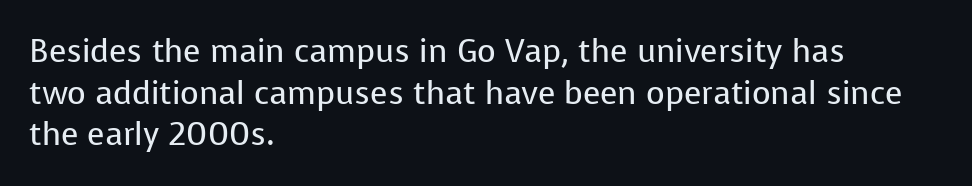
The image shows 32 px regular-weight sans-serif type, upright; set left-aligned, normal line spacing (1.3x), normal letter spacing, not underlined; low stroke contrast and a medium x-height.
